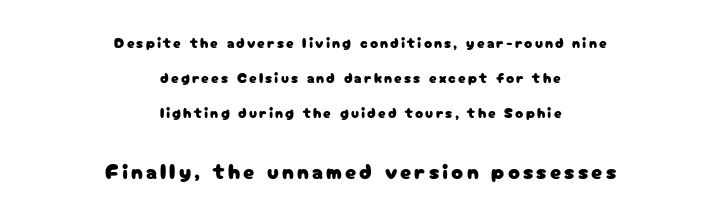
The following chunk of copy outweighs the initial chunk in type size. Typeset on center — no edge is straight. Anything drawn beneath the words? Only blank space. The passage shown stacks its lines with a broad gap. Posture: upright roman.
